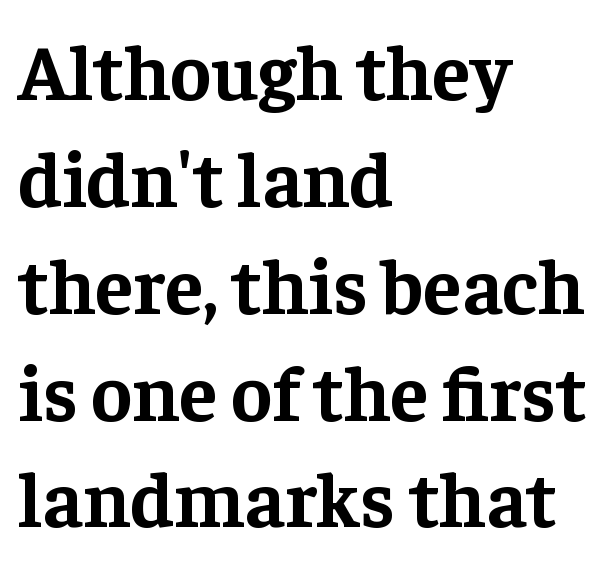
Leading: standard. The characters display serif detailing at their extremities. Its strokes are broad and dark, the hallmark of bold type. Nothing unusual about the tracking: characters are spaced as the font intends. No italicization has been applied; the sample stays upright.
